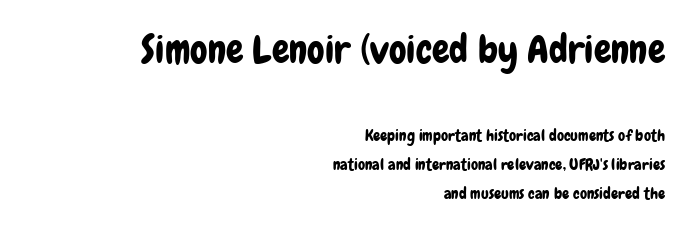
The image shows 39 px condensed sans-serif type, upright; set right-aligned, line spacing 1.8x, normal letter spacing, not underlined; the first (top) block is 2.44x larger; low stroke contrast and a medium x-height.
